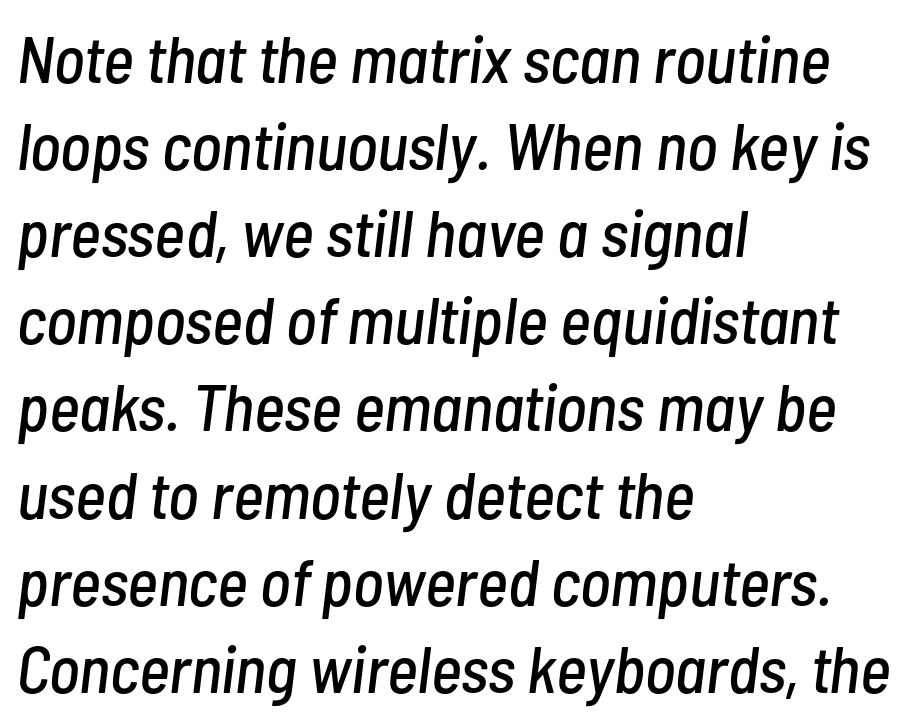
Q: Is the text italic (slanted)? A: Yes, it leans right by about 7 degrees.
Q: Is the text underlined? A: No.
Q: How is the paragraph aligned? A: Left-aligned.
Q: Is the spacing between letters normal or unusually wide? A: Normal.
Q: Is the spacing between lines tight, normal or loose? A: Normal.
Q: Width (condensed, normal, or wide)? A: Condensed.
Q: Stroke contrast? A: Low.
Q: x-height? A: Medium.
Q: Monospaced? A: No.
